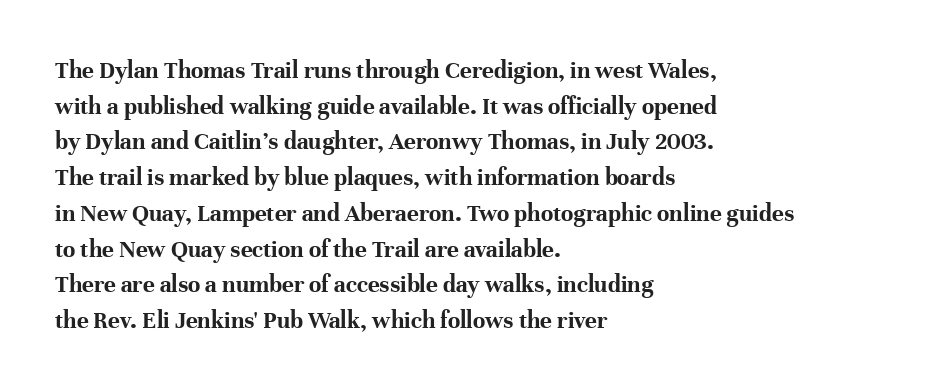
The image shows 25 px bold type, upright; set left-aligned, normal line spacing (1.43x), normal letter spacing, not underlined.
